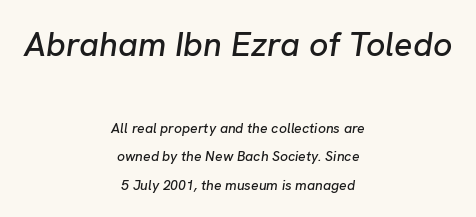
The image shows 34 px text type, italic (leaning right); set centered, loose line spacing (2.04x), normal letter spacing, not underlined; the first (top) block is 2.43x larger; low stroke contrast and a medium x-height.
